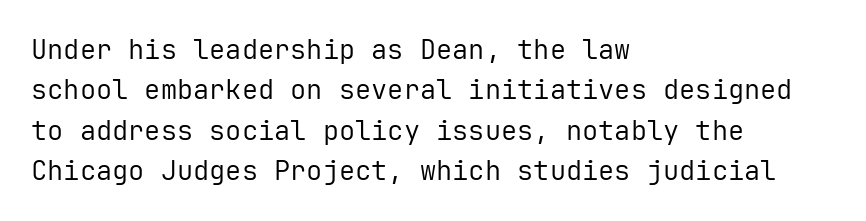
Q: Is the text bold? A: No.
Q: Is the text italic (slanted)? A: No, it is upright.
Q: Is the text underlined? A: No.
Q: How is the paragraph aligned? A: Left-aligned.
Q: Is the spacing between letters normal or unusually wide? A: Normal.
Q: Is the spacing between lines tight, normal or loose? A: Normal.
